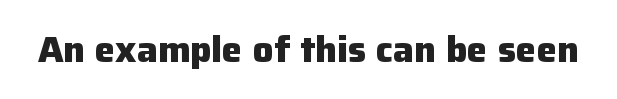
{"serif": "no", "italic": "no", "bold": "yes", "weight": "heavy", "width": "normal", "stroke_contrast": "low", "x_height": "medium", "monospaced": "no", "underline": "no", "letter_spacing": "normal", "letter_spacing_em": 0.0, "glyph_px": 37}
